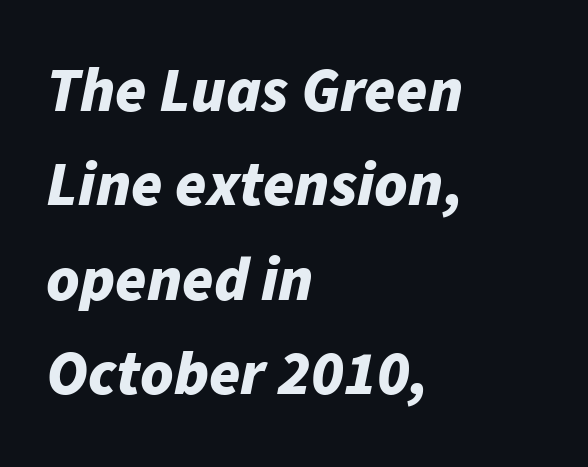
The passage shown is emphatically bold. The rendering applies a slant to the glyphs. Rows of type keep a routine distance in the vertical direction. Layout note: lines flush left. A typesetter would call this proportional, since set widths differ per character.
